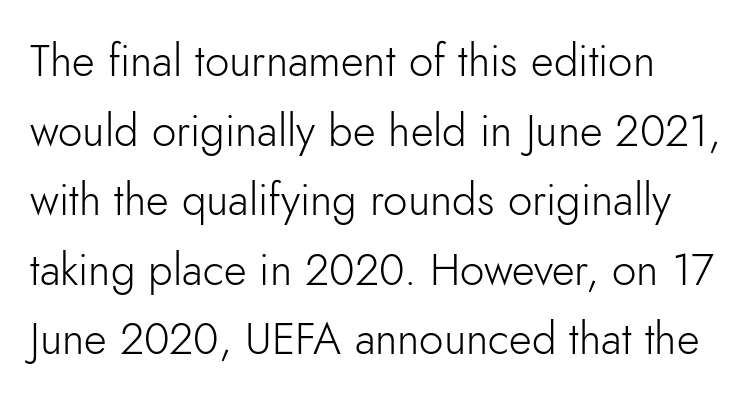
Q: Is the text bold? A: No.
Q: Is the text italic (slanted)? A: No, it is upright.
Q: Is the typeface a serif or a sans-serif typeface? A: Sans-serif.
Q: Is the text underlined? A: No.
Q: Is the spacing between letters normal or unusually wide? A: Normal.
Q: Is the spacing between lines tight, normal or loose? A: Normal.
Q: Width (condensed, normal, or wide)? A: Normal.
Q: Stroke contrast? A: Low.
Q: x-height? A: Small.
Q: Monospaced? A: No.
